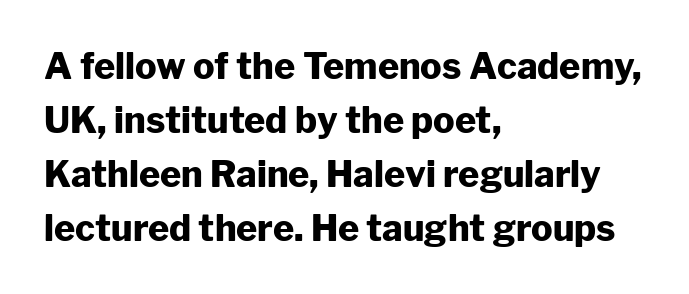
What weight is shown? A full bold with thick strokes. Visually the block forms a straight wall on the left and a jagged coastline on the right. Letters rest on an invisible, unmarked baseline. Notice how descenders clear the ascenders below comfortably — that's standard leading.
